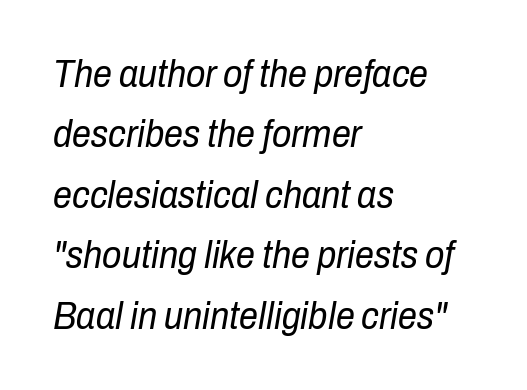
Q: Is the text bold? A: No.
Q: Is the text italic (slanted)? A: Yes, it leans right by about 10 degrees.
Q: Is the text underlined? A: No.
Q: How is the paragraph aligned? A: Left-aligned.
Q: Is the spacing between letters normal or unusually wide? A: Normal.
Q: Is the spacing between lines tight, normal or loose? A: Normal.
Q: Width (condensed, normal, or wide)? A: Condensed.
Q: Stroke contrast? A: Low.
Q: x-height? A: Medium.
Q: Monospaced? A: No.
